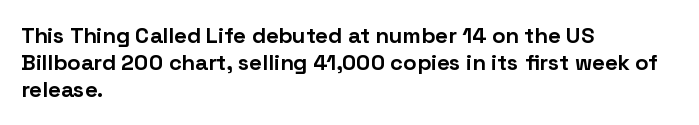
The image shows 22 px bold type, upright; set left-aligned, line spacing 1.22x, normal letter spacing, not underlined.
